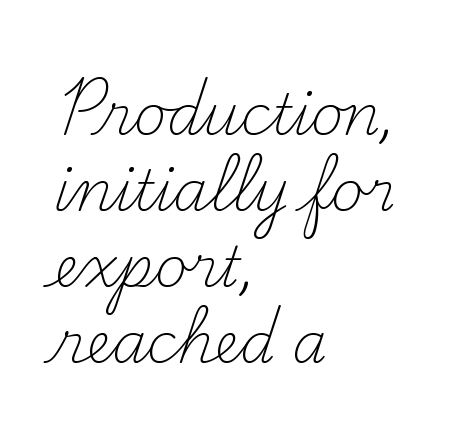
The image shows 56 px light type; set left-aligned, normal line spacing (1.36x), normal letter spacing, not underlined; medium stroke contrast and a small x-height.
